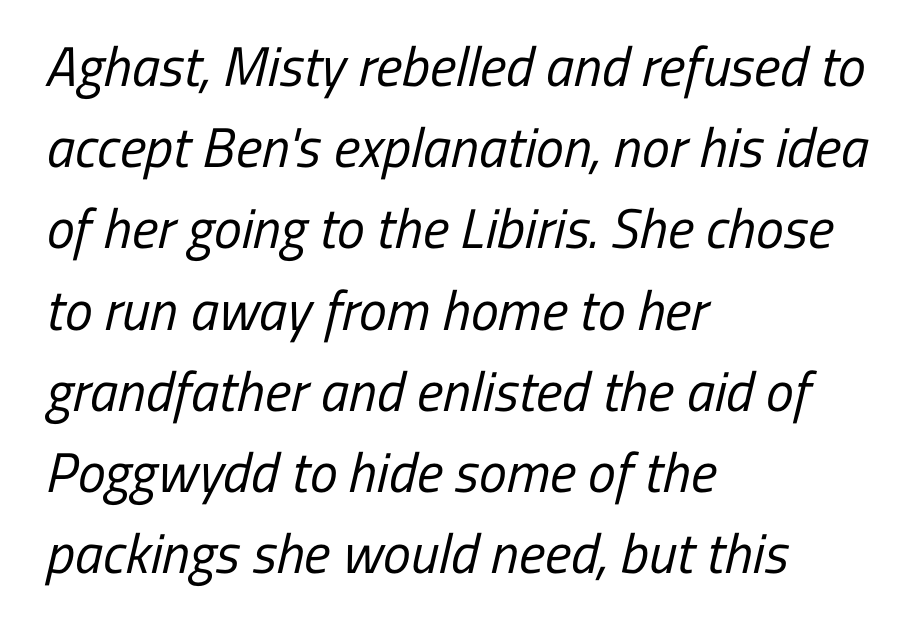
Q: Is the text bold? A: No.
Q: Is the typeface a serif or a sans-serif typeface? A: Sans-serif.
Q: Is the text underlined? A: No.
Q: How is the paragraph aligned? A: Left-aligned.
Q: Is the spacing between letters normal or unusually wide? A: Normal.
Q: Is the spacing between lines tight, normal or loose? A: Normal.
Q: Width (condensed, normal, or wide)? A: Condensed.
Q: Stroke contrast? A: Low.
Q: x-height? A: Medium.
Q: Monospaced? A: No.
